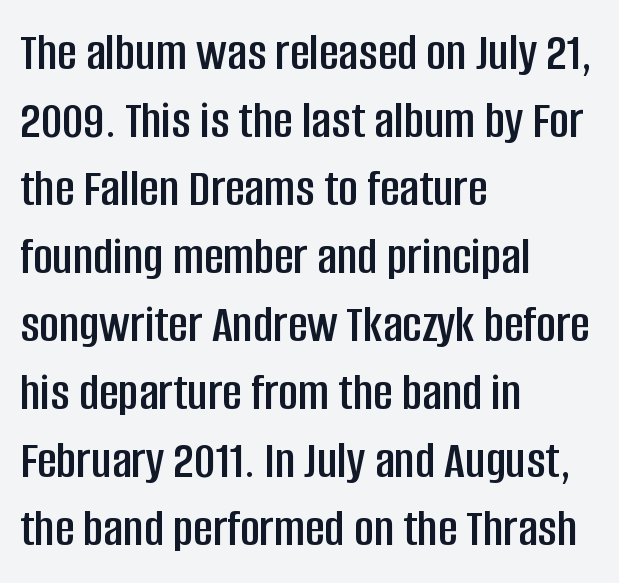
To sum up the face: it is a sans, with no serifs. The lettering holds an erect, upright posture throughout. Think of a printed novel: that variable character pitch is what you see here. Spacing between characters is what you'd get straight out of the box.
